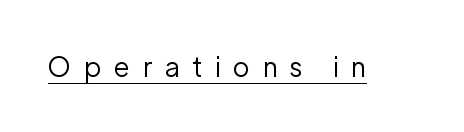
{"italic": "no", "bold": "no", "underline": "yes", "letter_spacing": "wide", "letter_spacing_em": 0.48, "glyph_px": 27}
